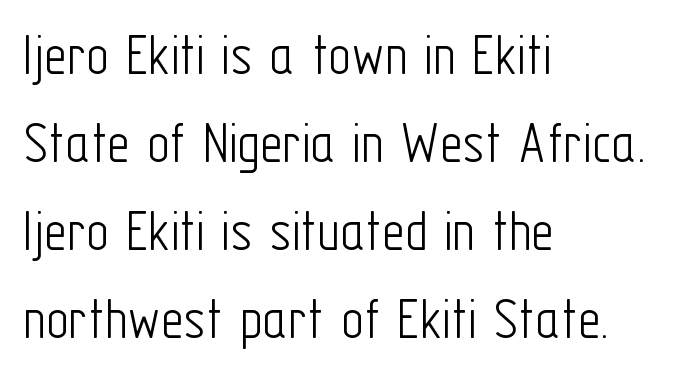
The image shows 62 px light, condensed sans-serif type, upright; set left-aligned, normal line spacing (1.42x), normal letter spacing, not underlined; low stroke contrast and a medium x-height.
